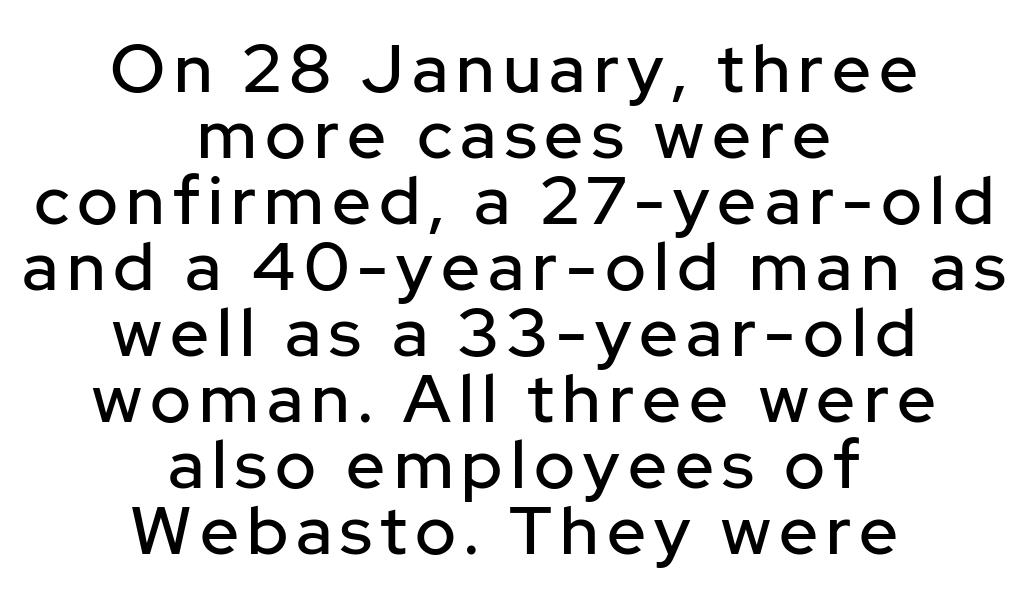
The image shows 68 px sans-serif type, upright; set centered, tight line spacing (0.97x), not underlined; low stroke contrast and a medium x-height.
